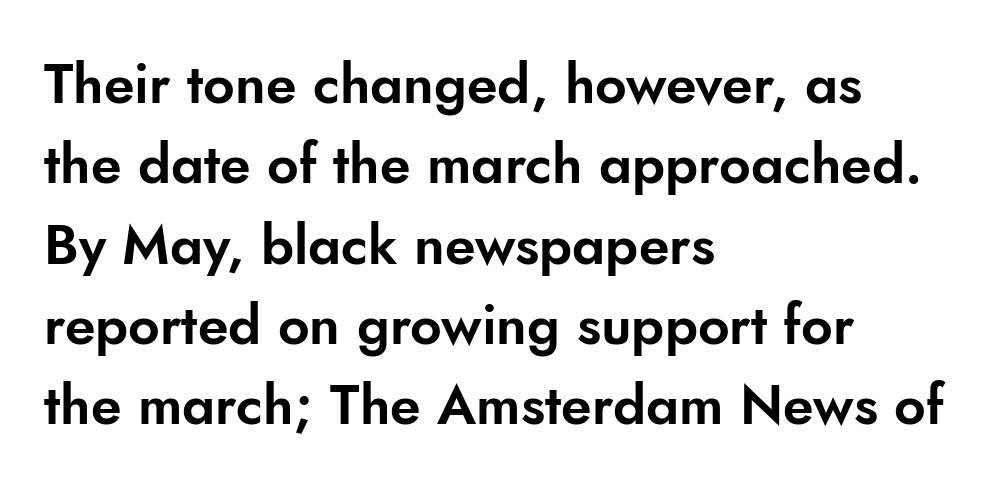
{"serif": "no", "italic": "no", "width": "normal", "stroke_contrast": "low", "x_height": "small", "monospaced": "no", "underline": "no", "align": "left", "line_spacing": "normal", "line_spacing_ratio": 1.46, "letter_spacing": "normal", "letter_spacing_em": 0.0, "glyph_px": 55}
